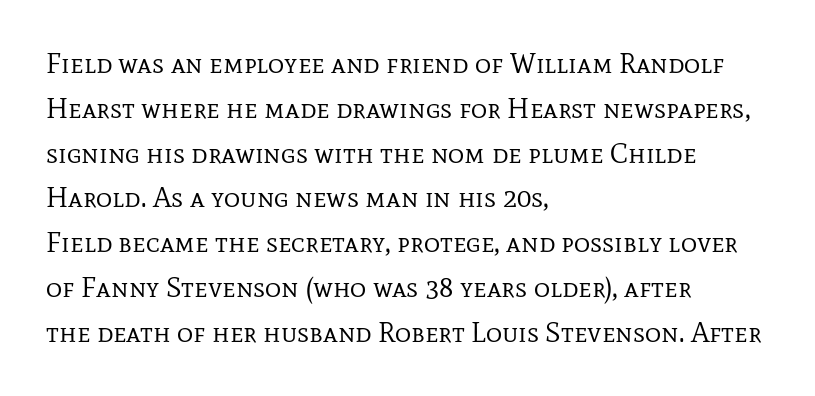
Letters rest on an invisible, unmarked baseline. Does the type have serifs? Yes, each stem ends in a small foot. You can tell it's not italic because the verticals are truly vertical. The passage shown stacks its lines at a standard gap. The letters sit at their default tracking, neither squeezed nor spread. Stroke thickness stays within the range of a standard reading face or lighter.
